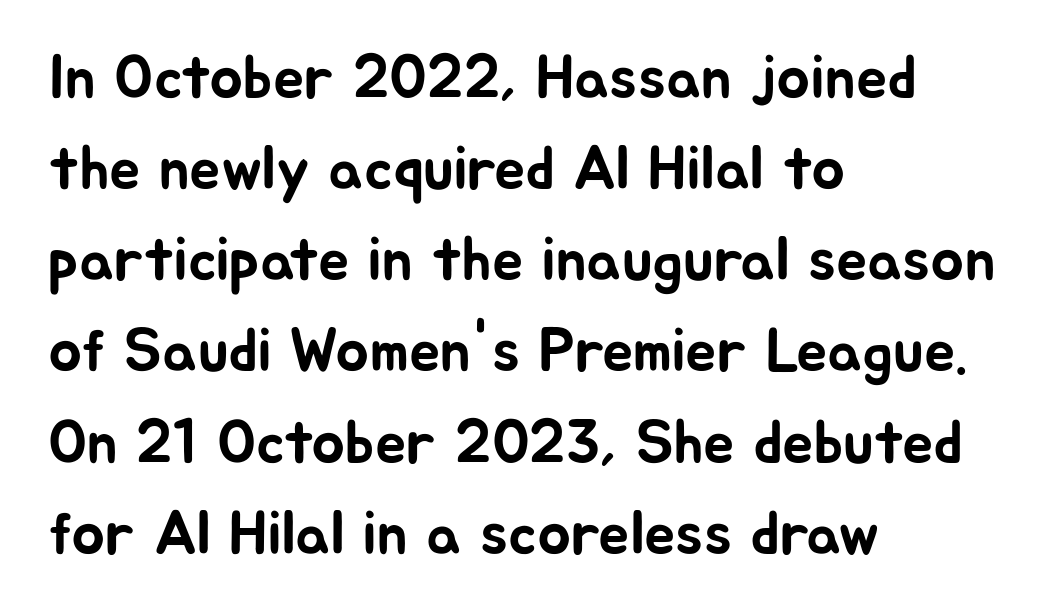
Q: Is the text italic (slanted)? A: No, it is upright.
Q: Is the typeface a serif or a sans-serif typeface? A: Sans-serif.
Q: Is the text underlined? A: No.
Q: How is the paragraph aligned? A: Left-aligned.
Q: Is the spacing between letters normal or unusually wide? A: Normal.
Q: Is the spacing between lines tight, normal or loose? A: Normal.
Q: Width (condensed, normal, or wide)? A: Normal.
Q: Stroke contrast? A: Low.
Q: x-height? A: Medium.
Q: Monospaced? A: No.
